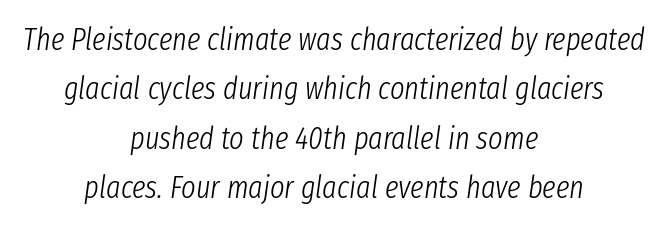
Q: Is the text bold? A: No.
Q: Is the text italic (slanted)? A: Yes, it leans right by about 8 degrees.
Q: Is the text underlined? A: No.
Q: How is the paragraph aligned? A: Centered.
Q: Is the spacing between letters normal or unusually wide? A: Normal.
Q: Is the spacing between lines tight, normal or loose? A: Normal.
Q: Width (condensed, normal, or wide)? A: Condensed.
Q: Stroke contrast? A: Low.
Q: x-height? A: Medium.
Q: Monospaced? A: No.
